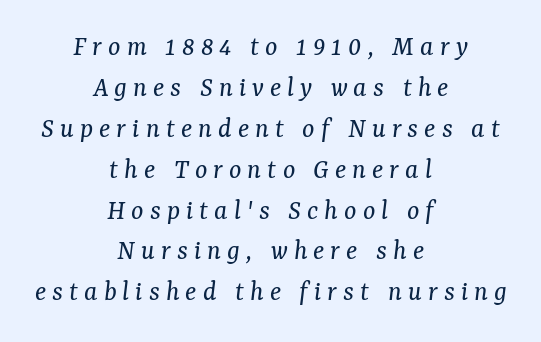
To sum up the face: it has serifs. The strip under each line holds only bare page. Designer's note — italics engaged. The lines sit at an ordinary, default distance from one another. The setting favours the middle, as headings and verse often do. Is the letter spacing exaggerated? Yes — the characters are pushed far apart.
